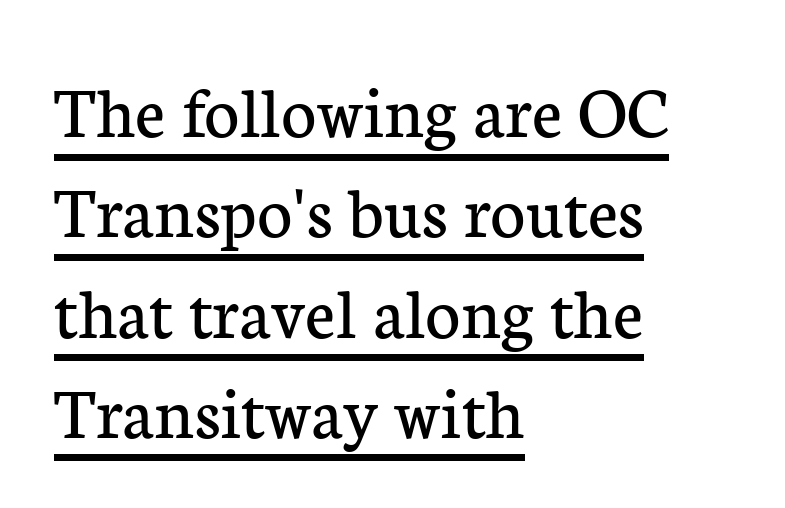
{"serif": "yes", "italic": "no", "bold": "no", "weight": "regular", "width": "normal", "stroke_contrast": "low", "x_height": "medium", "monospaced": "no", "underline": "yes", "align": "left", "line_spacing": "normal", "line_spacing_ratio": 1.32, "letter_spacing": "normal", "letter_spacing_em": 0.0, "glyph_px": 76}
